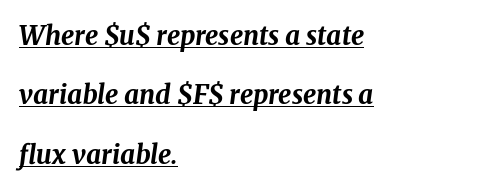
{"italic": "yes", "lean": "right", "slant_degrees": 8, "bold": "yes", "underline": "yes", "align": "left", "line_spacing": "loose", "line_spacing_ratio": 2.28, "letter_spacing": "normal", "letter_spacing_em": 0.0, "glyph_px": 26}
